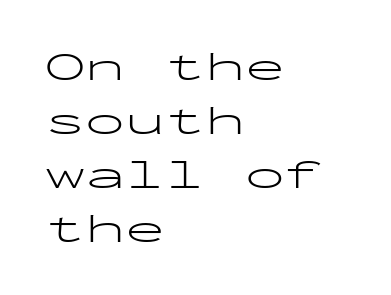
In terms of leading, this rendering sits right in the middle. Each word holds together tightly as a unit, with standard inter-letter gaps. Bold? No — there's no thickening of the strokes. Typeset ragged right — the left edge is the straight one. A typesetter would mark this as roman, not italic. Decoration check: the copy has no underline.
